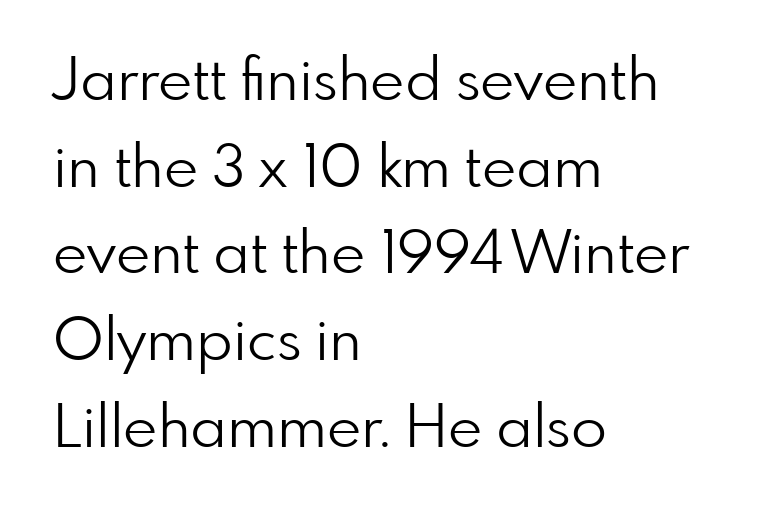
The image shows 59 px light sans-serif type, upright; set left-aligned, normal line spacing (1.47x), normal letter spacing, not underlined; low stroke contrast and a small x-height.
